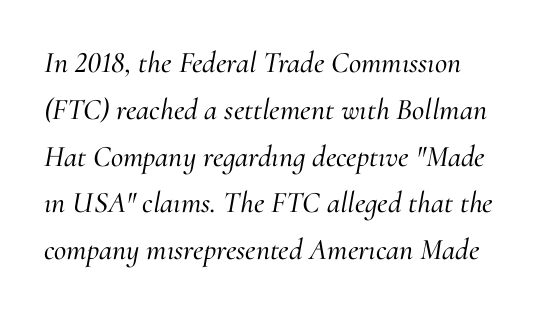
Q: Is the text italic (slanted)? A: Yes, it leans right by about 10 degrees.
Q: Is the typeface a serif or a sans-serif typeface? A: Serif.
Q: Is the text underlined? A: No.
Q: Is the spacing between letters normal or unusually wide? A: Normal.
Q: Is the spacing between lines tight, normal or loose? A: Normal.
Q: Width (condensed, normal, or wide)? A: Normal.
Q: Stroke contrast? A: Medium.
Q: x-height? A: Small.
Q: Monospaced? A: No.
